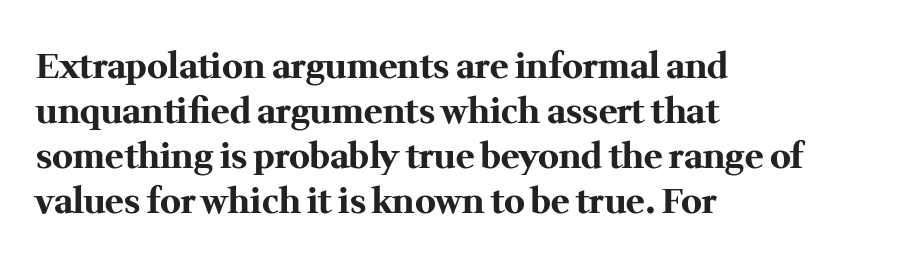
Q: Is the text bold? A: Yes.
Q: Is the text italic (slanted)? A: No, it is upright.
Q: Is the typeface a serif or a sans-serif typeface? A: Serif.
Q: Is the text underlined? A: No.
Q: How is the paragraph aligned? A: Left-aligned.
Q: Is the spacing between letters normal or unusually wide? A: Normal.
Q: Is the spacing between lines tight, normal or loose? A: Normal.
Q: Width (condensed, normal, or wide)? A: Normal.
Q: Stroke contrast? A: Medium.
Q: x-height? A: Medium.
Q: Monospaced? A: No.
